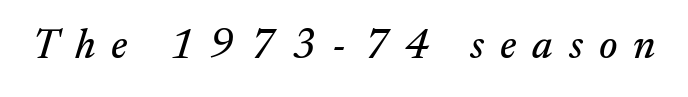
These lines are composed in type with serifs. Slant detected: the letters are inclined. The line texture is sparse and dotted thanks to wide tracking. Underlining? Definitely not there.
